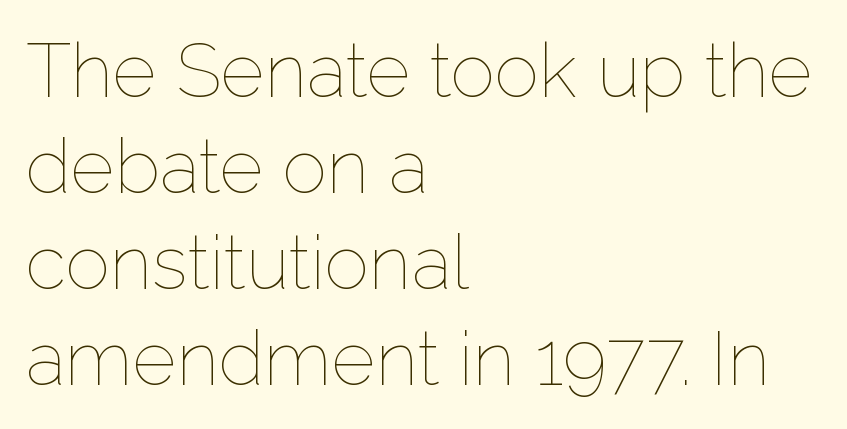
The letters stand upright; this is a roman face. Stroke mass is kept to a normal reading level or below. If you measured baseline to baseline, you'd find a middling distance. Each letter keeps its own natural width here, so spacing adapts to shape.
